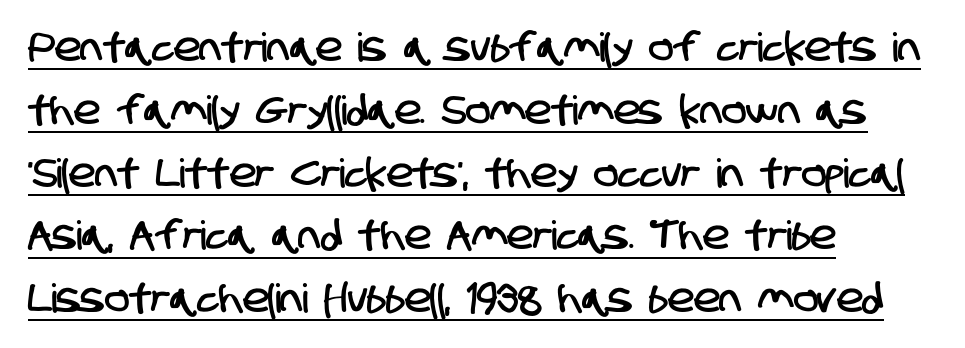
{"serif": "no", "width": "condensed", "stroke_contrast": "low", "x_height": "large", "monospaced": "no", "underline": "yes", "align": "left", "line_spacing": "normal", "line_spacing_ratio": 1.57, "letter_spacing": "normal", "letter_spacing_em": 0.0, "glyph_px": 40}
